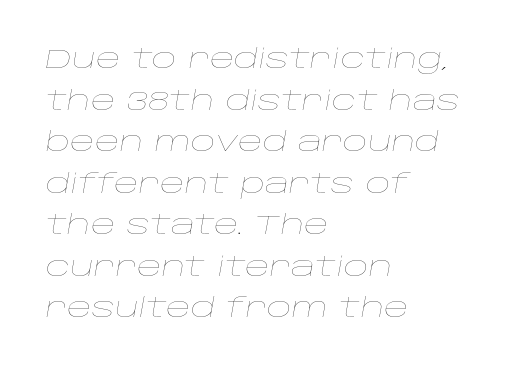
The image shows 27 px text type, italic (leaning right); set left-aligned, normal line spacing (1.54x), normal letter spacing, not underlined.
